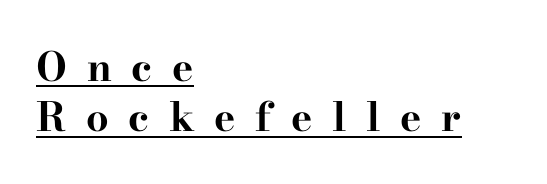
The image shows 40 px bold, wide serif type, upright; set left-aligned, normal line spacing (1.26x), unusually wide letter spacing (+0.49 em), underlined; high stroke contrast and a small x-height.
